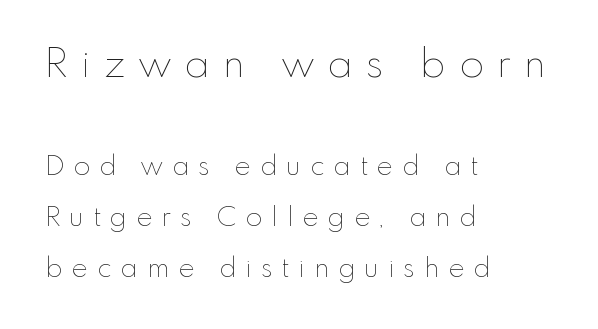
{"italic": "no", "bold": "no", "weight": "thin", "width": "normal", "stroke_contrast": "low", "x_height": "small", "monospaced": "no", "underline": "no", "align": "left", "line_spacing_ratio": 1.89, "letter_spacing": "wide", "letter_spacing_em": 0.34, "larger_block": "first", "size_ratio": 1.48, "glyph_px": 40}
